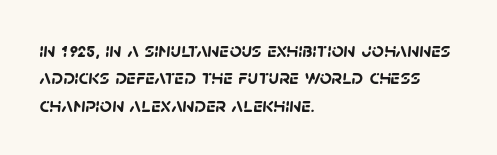
These lines sit exactly where default settings would place them. A typesetter would call this zero additional tracking. The typesetter chose a ragged-right arrangement here. How heavy is the stroke? Heavy — this is a bold.
